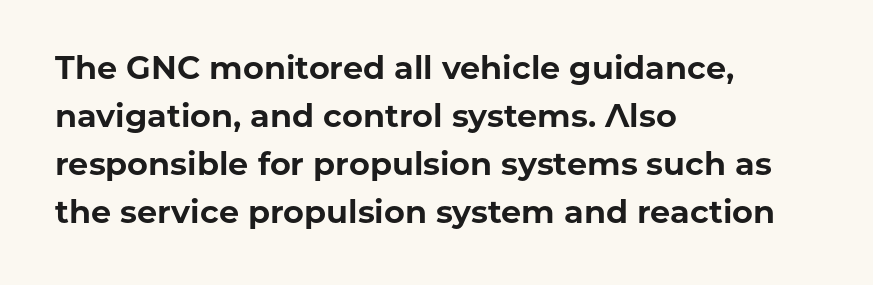
{"serif": "no", "italic": "no", "bold": "yes", "weight": "bold", "width": "normal", "stroke_contrast": "low", "x_height": "medium", "monospaced": "no", "underline": "no", "align": "left", "line_spacing": "normal", "line_spacing_ratio": 1.5, "letter_spacing": "normal", "letter_spacing_em": 0.0, "glyph_px": 32}
